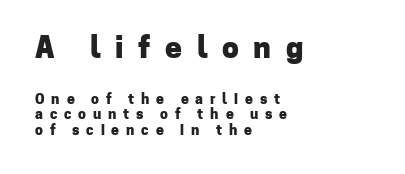
The foot of each line stays bare and open. Caption: expanded tracking, letters set apart. Letterform terminals end flat and unadorned throughout the passage. This block would grow much taller if given ordinary leading; it's compressed now. Each glyph is drawn with heavy, bold strokes.
